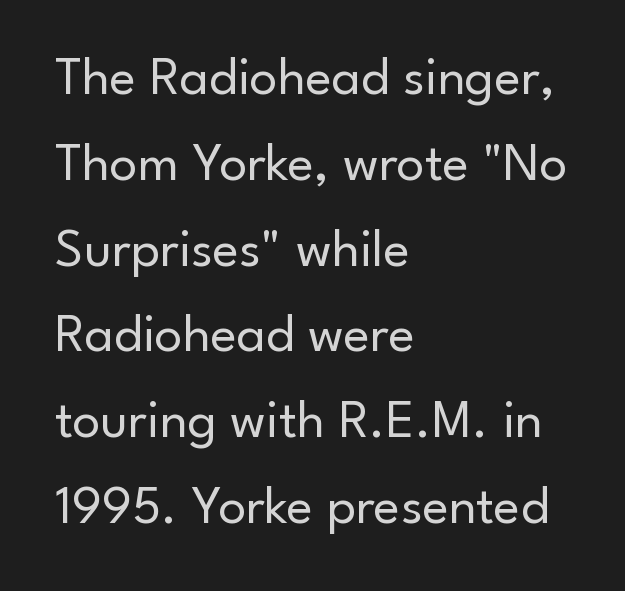
{"serif": "no", "italic": "no", "bold": "no", "weight": "regular", "width": "normal", "stroke_contrast": "low", "x_height": "small", "monospaced": "no", "underline": "no", "align": "left", "line_spacing": "normal", "line_spacing_ratio": 1.56, "letter_spacing": "normal", "letter_spacing_em": 0.0, "glyph_px": 55}
